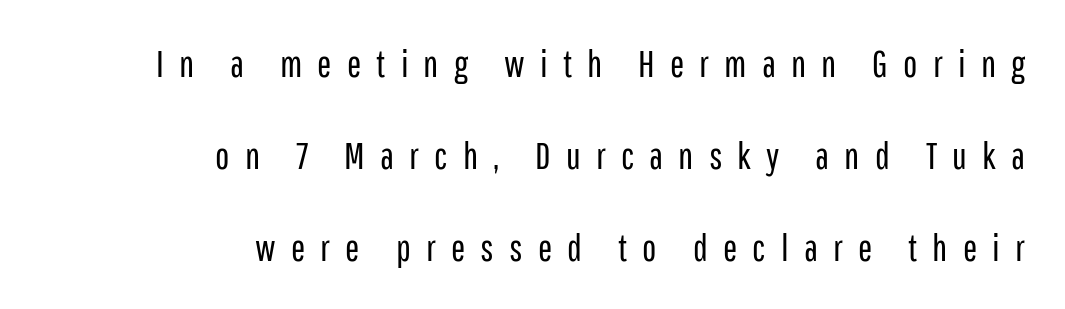
{"serif": "no", "italic": "no", "bold": "no", "weight": "regular", "width": "condensed", "stroke_contrast": "low", "x_height": "medium", "monospaced": "no", "underline": "no", "align": "right", "line_spacing": "loose", "line_spacing_ratio": 2.42, "letter_spacing": "wide", "letter_spacing_em": 0.4, "glyph_px": 38}
